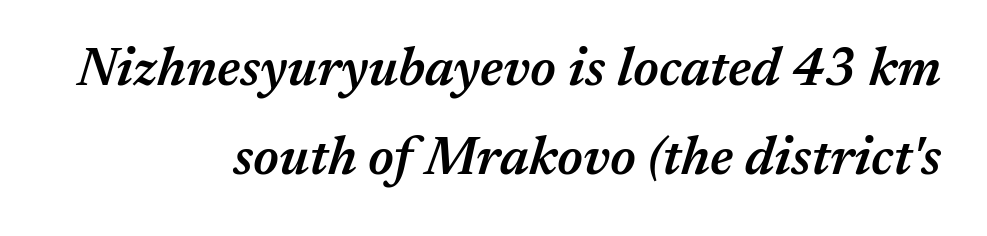
{"italic": "yes", "lean": "right", "slant_degrees": 17, "bold": "semi", "weight": "semibold", "width": "normal", "stroke_contrast": "medium", "x_height": "medium", "monospaced": "no", "underline": "no", "align": "right", "line_spacing": "normal", "line_spacing_ratio": 1.68, "letter_spacing": "normal", "letter_spacing_em": 0.0, "glyph_px": 53}
